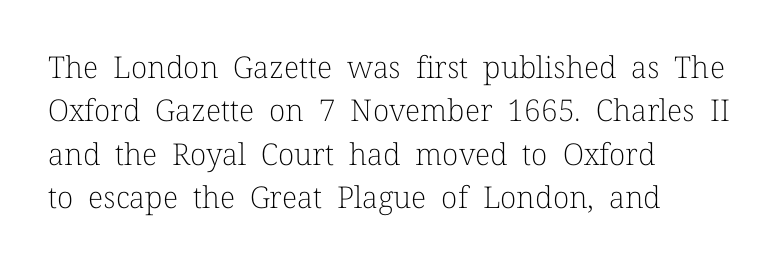
Vertical strokes here are truly vertical. The passage is arranged the way most books set body copy — flush left. Default kerning and tracking; the words read as compact shapes. Decoration check: the copy has no underline.
